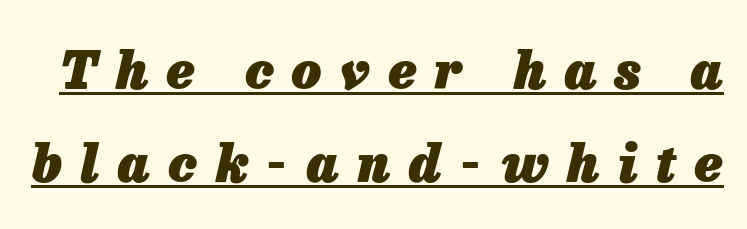
Weight: bold. Compared with undecorated copy, this sample adds a rule below the words. Think of a printed novel: that variable character pitch is what you see here. Characters are canted at an angle relative to the baseline's perpendicular.
